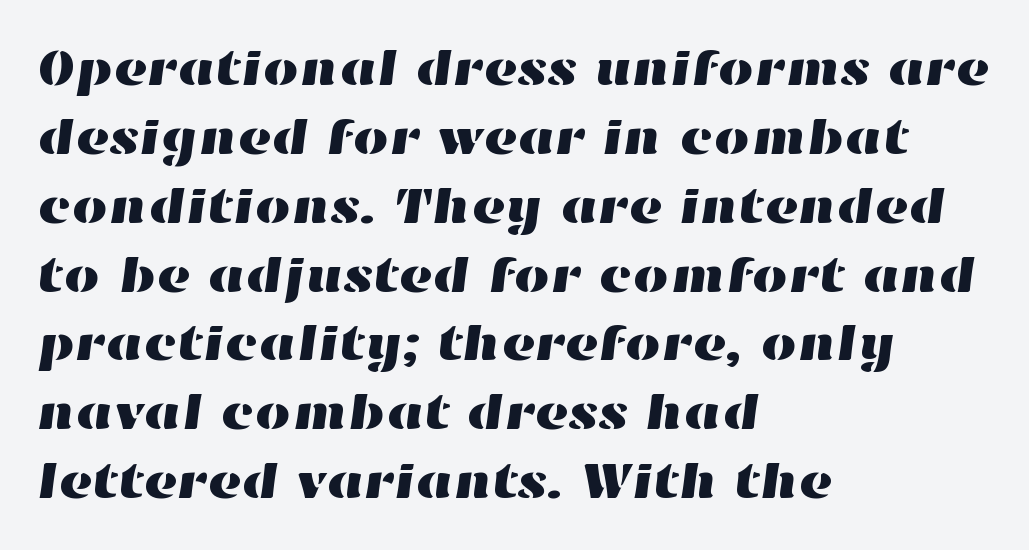
Has an underline been added? It has not. The lines in this sample share a left origin and differ only in where they stop. Here the designer chose a conventional face with non-uniform glyph widths. Leading matches the norm, producing a regular column. You could call the tracking neutral — neither tight nor loose.
